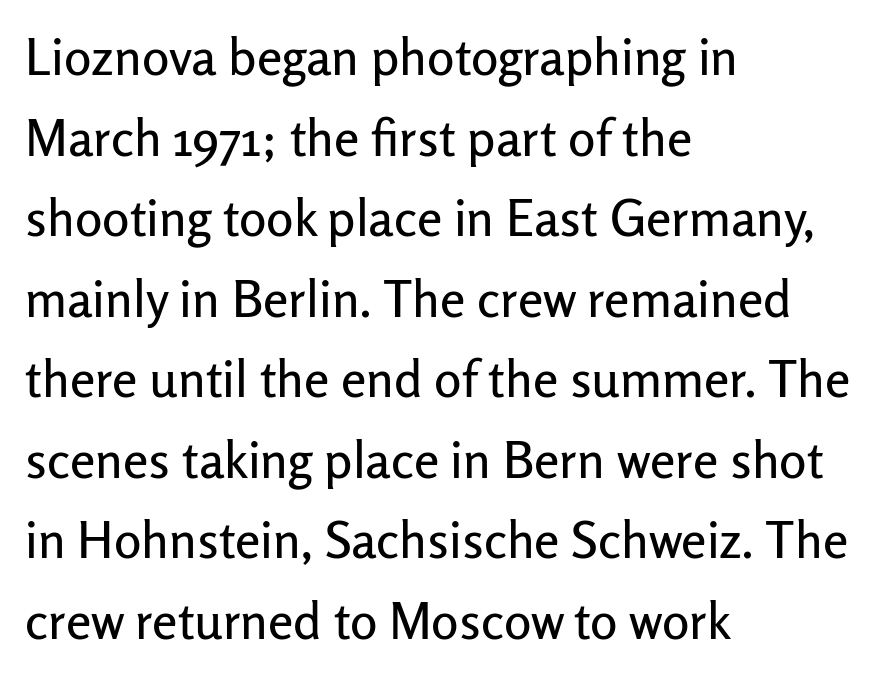
Q: Is the text italic (slanted)? A: No, it is upright.
Q: Is the typeface a serif or a sans-serif typeface? A: Sans-serif.
Q: Is the text underlined? A: No.
Q: How is the paragraph aligned? A: Left-aligned.
Q: Is the spacing between letters normal or unusually wide? A: Normal.
Q: Is the spacing between lines tight, normal or loose? A: Normal.
Q: Width (condensed, normal, or wide)? A: Normal.
Q: Stroke contrast? A: Low.
Q: x-height? A: Medium.
Q: Monospaced? A: No.
